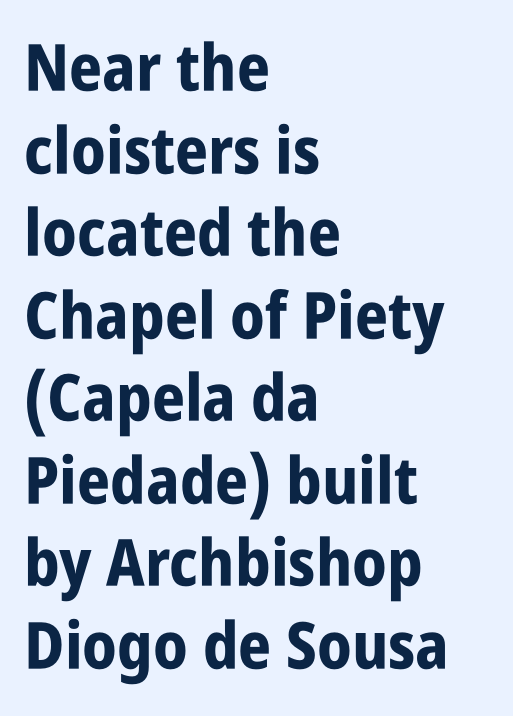
In terms of weight, the rendering is a true, heavy bold. Evenly set lines give the paragraph a standard silhouette. Note the varied advance widths — an 'i' is clearly narrower than an 'm'. A clean baseline with only descenders dipping below it. Italic: no, the glyphs are upright roman.
